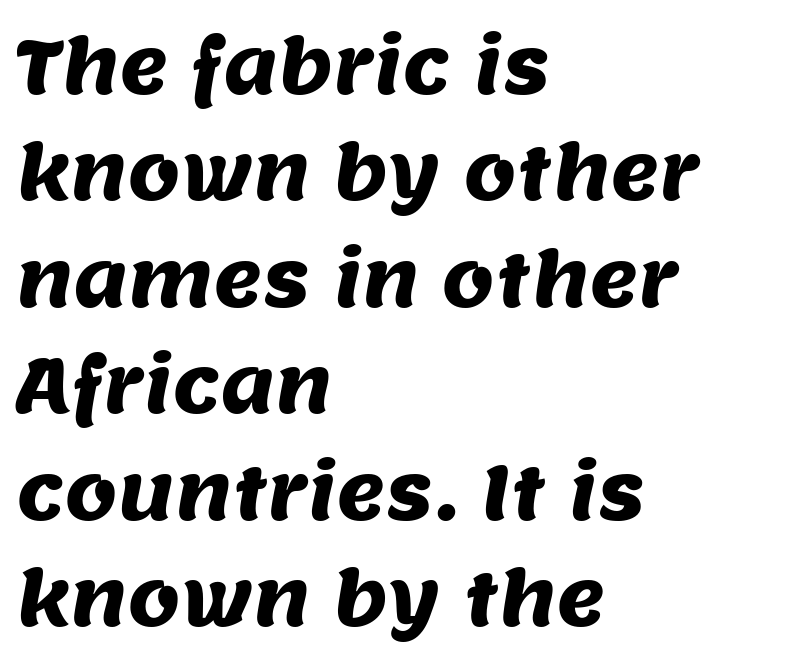
Does the copy run flush right? No — it runs flush left. This rendering features lettering with no underline. You could not count columns in this text — the font is proportionally spaced. Regular leading. No extra tracking has been applied to these lines. The characters display no serif detailing; their extremities are plain.
